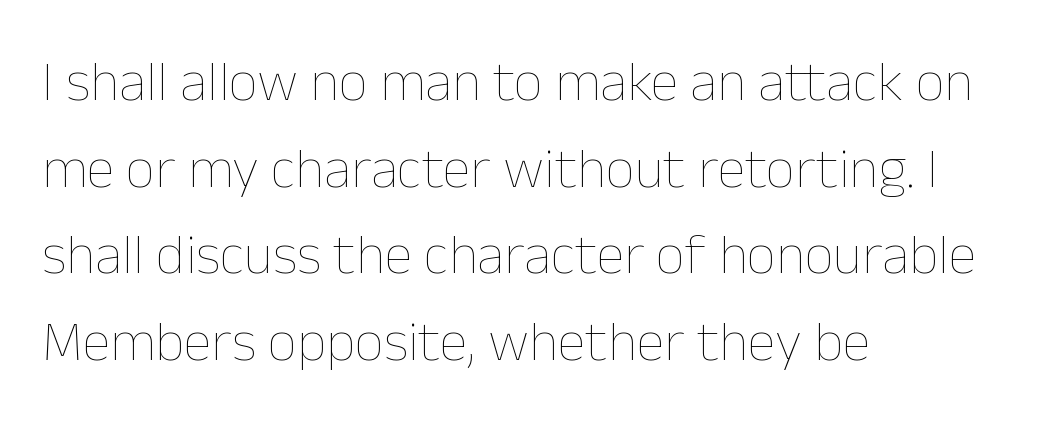
This sample uses plain, unmodified letter spacing. Does the leading feel generous? No, just average. This rendering uses left alignment, leaving the right contour irregular. The passage shown is typed in a proportional face where columns would drift. Italic: no, the glyphs are upright roman.
